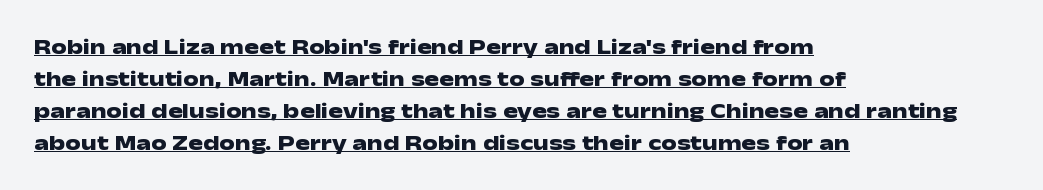
Q: Is the text bold? A: Yes.
Q: Is the text italic (slanted)? A: No, it is upright.
Q: Is the text underlined? A: Yes.
Q: How is the paragraph aligned? A: Left-aligned.
Q: Is the spacing between letters normal or unusually wide? A: Normal.
Q: Is the spacing between lines tight, normal or loose? A: Normal.
